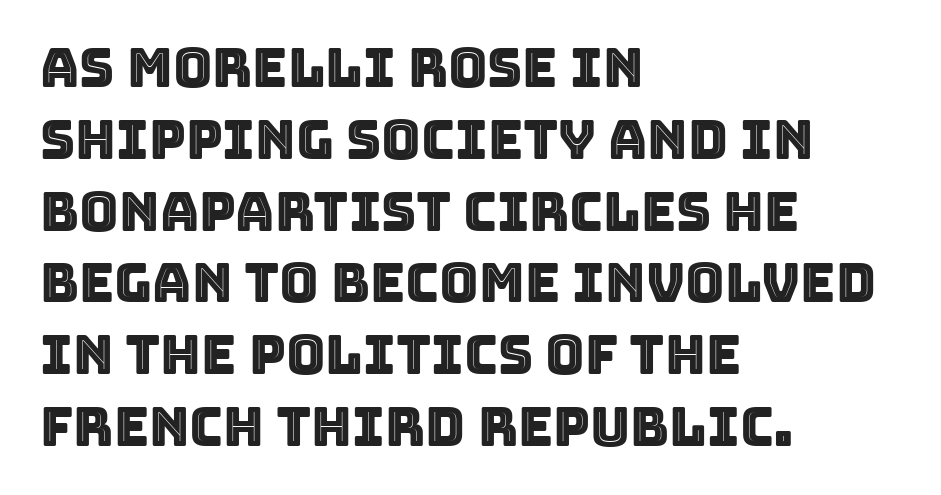
Q: Is the text italic (slanted)? A: No, it is upright.
Q: Is the text underlined? A: No.
Q: How is the paragraph aligned? A: Left-aligned.
Q: Is the spacing between letters normal or unusually wide? A: Normal.
Q: Is the spacing between lines tight, normal or loose? A: Normal.
Q: Width (condensed, normal, or wide)? A: Normal.
Q: x-height? A: Large.
Q: Monospaced? A: No.
